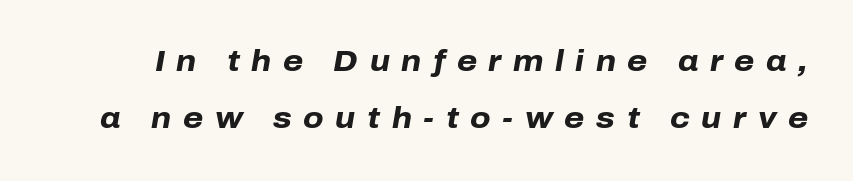
Check the space under the baseline: it is left empty. Weight: bold. The tracking jumps out immediately: characters are airy and widely separated. Compared with typical paragraphs, the rows here are farther apart.
